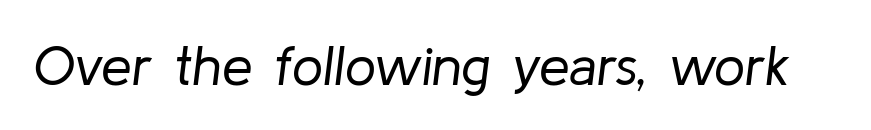
Q: Is the text bold? A: No.
Q: Is the text italic (slanted)? A: Yes, it leans right by about 8 degrees.
Q: Is the text underlined? A: No.
Q: Is the spacing between letters normal or unusually wide? A: Normal.
Q: Width (condensed, normal, or wide)? A: Normal.
Q: Stroke contrast? A: Low.
Q: x-height? A: Medium.
Q: Monospaced? A: No.
